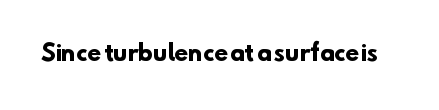
{"bold": "yes", "underline": "no", "letter_spacing": "normal", "letter_spacing_em": 0.0, "glyph_px": 22}
